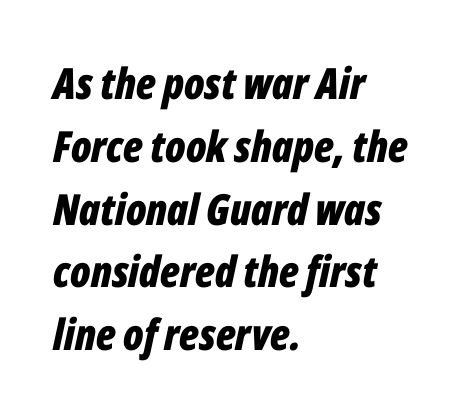
Q: Is the text bold? A: Yes.
Q: Is the text italic (slanted)? A: Yes, it leans right by about 12 degrees.
Q: Is the text underlined? A: No.
Q: How is the paragraph aligned? A: Left-aligned.
Q: Is the spacing between letters normal or unusually wide? A: Normal.
Q: Is the spacing between lines tight, normal or loose? A: Normal.
Q: Width (condensed, normal, or wide)? A: Condensed.
Q: Stroke contrast? A: Low.
Q: x-height? A: Medium.
Q: Monospaced? A: No.
